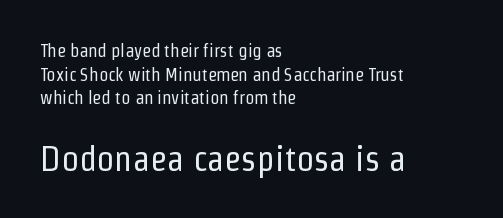
The image shows 35 px regular-weight, condensed sans-serif type, upright; set left-aligned, normal line spacing (1.31x), normal letter spacing, not underlined; the second (bottom) block is 1.94x larger; low stroke contrast and a medium x-height.
